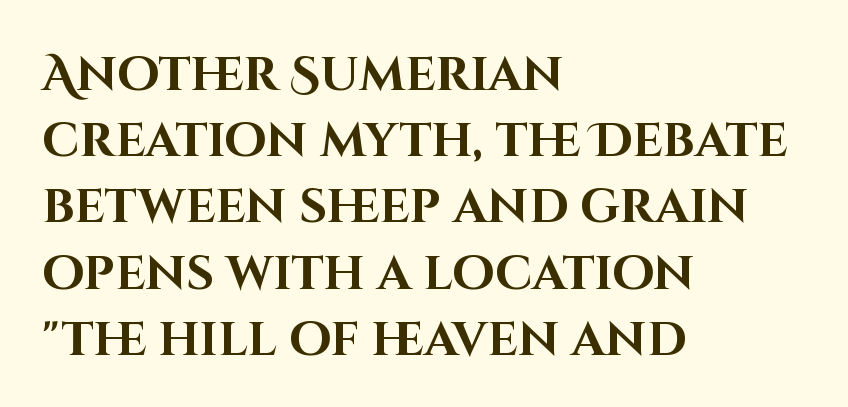
Q: Is the text bold? A: Yes.
Q: Is the text italic (slanted)? A: No, it is upright.
Q: Is the typeface a serif or a sans-serif typeface? A: Sans-serif.
Q: Is the text underlined? A: No.
Q: How is the paragraph aligned? A: Left-aligned.
Q: Is the spacing between letters normal or unusually wide? A: Normal.
Q: Is the spacing between lines tight, normal or loose? A: Normal.
Q: Width (condensed, normal, or wide)? A: Normal.
Q: Stroke contrast? A: High.
Q: x-height? A: Large.
Q: Monospaced? A: No.
